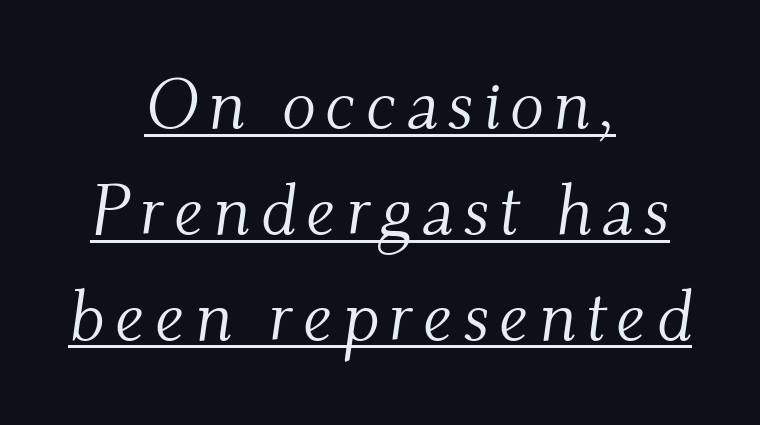
What kind of face is this? One with serifs. In CSS terms this would be text-align: center. The vertical gap from one line to the next is medium. Vertical stems look standard width or narrower in stroke. This is oblique type, the kind used for emphasis or titles.
